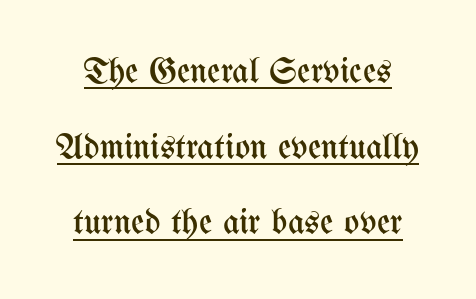
{"italic": "no", "bold": "no", "weight": "regular", "width": "condensed", "stroke_contrast": "medium", "x_height": "medium", "monospaced": "no", "underline": "yes", "line_spacing": "loose", "line_spacing_ratio": 2.1, "letter_spacing": "normal", "letter_spacing_em": 0.0, "glyph_px": 36}
